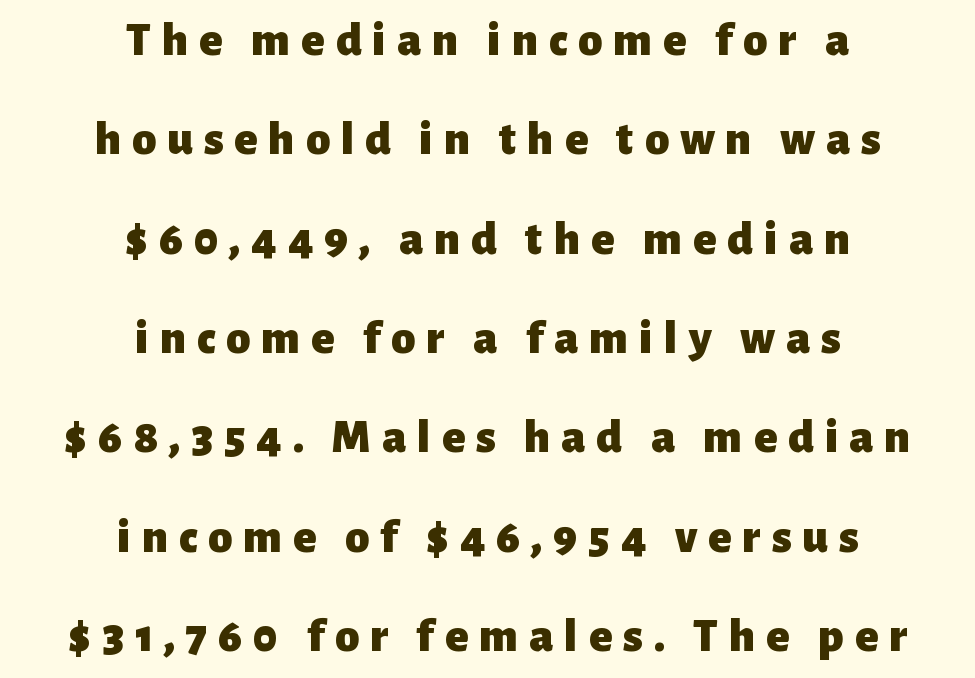
{"serif": "no", "italic": "no", "bold": "yes", "weight": "heavy", "width": "normal", "stroke_contrast": "low", "x_height": "medium", "monospaced": "no", "underline": "no", "align": "center", "line_spacing": "loose", "line_spacing_ratio": 2.07, "letter_spacing": "wide", "letter_spacing_em": 0.23, "glyph_px": 48}
